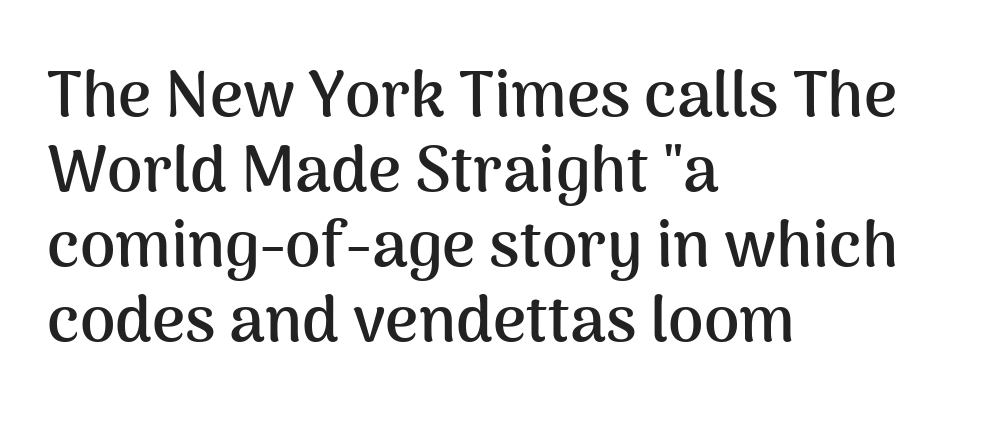
Q: Is the text bold? A: Yes.
Q: Is the text italic (slanted)? A: No, it is upright.
Q: Is the typeface a serif or a sans-serif typeface? A: Sans-serif.
Q: Is the text underlined? A: No.
Q: How is the paragraph aligned? A: Left-aligned.
Q: Is the spacing between letters normal or unusually wide? A: Normal.
Q: Width (condensed, normal, or wide)? A: Normal.
Q: Stroke contrast? A: Medium.
Q: x-height? A: Medium.
Q: Monospaced? A: No.
